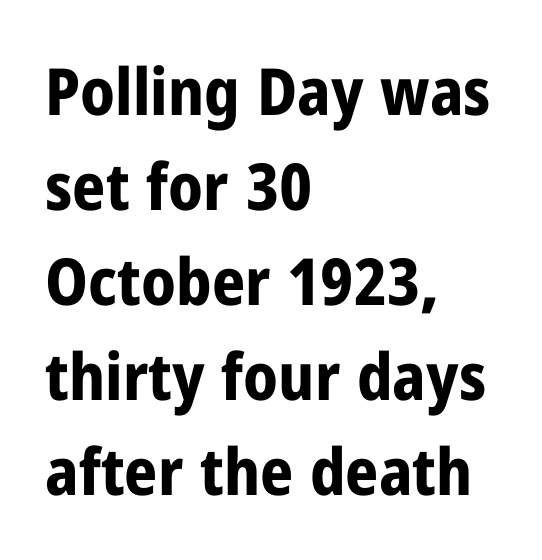
The image shows 65 px bold, condensed sans-serif type, upright; set left-aligned, normal line spacing (1.46x), normal letter spacing, not underlined; low stroke contrast and a medium x-height.
